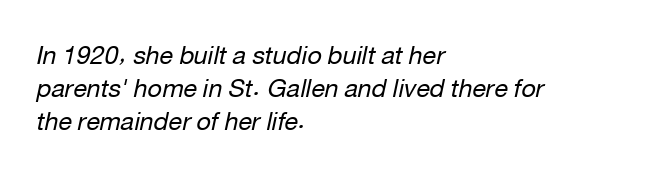
The image shows 25 px text type, italic (leaning right); set left-aligned, normal line spacing (1.33x), normal letter spacing, not underlined.
